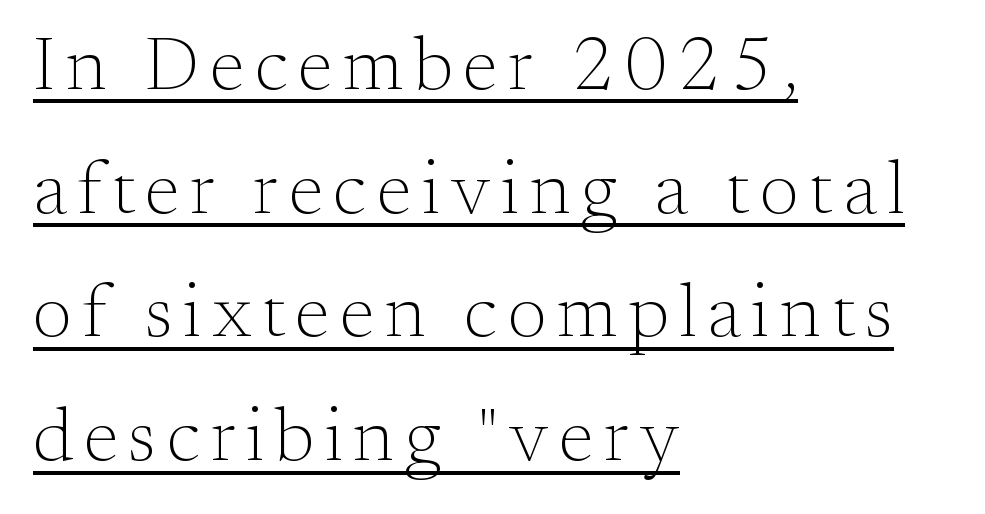
{"serif": "yes", "italic": "no", "bold": "no", "weight": "light", "width": "normal", "stroke_contrast": "medium", "x_height": "small", "monospaced": "no", "underline": "yes", "align": "left", "line_spacing": "normal", "line_spacing_ratio": 1.65, "glyph_px": 75}
